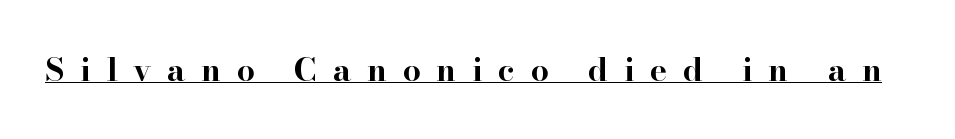
The image shows 32 px bold, wide serif type, upright; set unusually wide letter spacing (+0.49 em), underlined; high stroke contrast and a small x-height.
